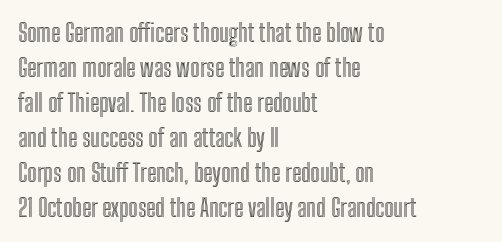
Style check: upright. The designer left line spacing at the default. Casual observation: everything's shoved over to the left. Tracking here is standard; glyphs follow each other at the usual distance. The foot of each line stays bare and open.
